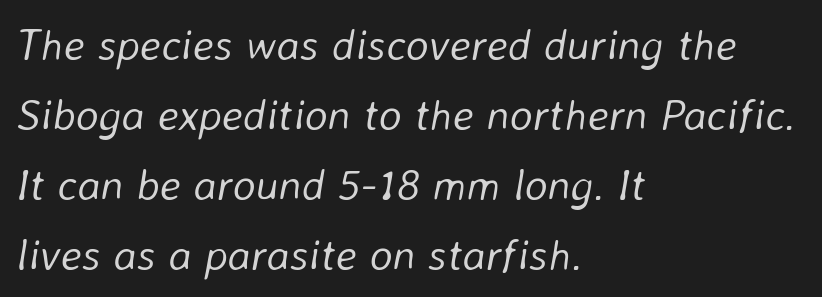
The image shows 44 px light type, italic (leaning right); set left-aligned, normal line spacing (1.59x), normal letter spacing, not underlined; low stroke contrast and a medium x-height.
